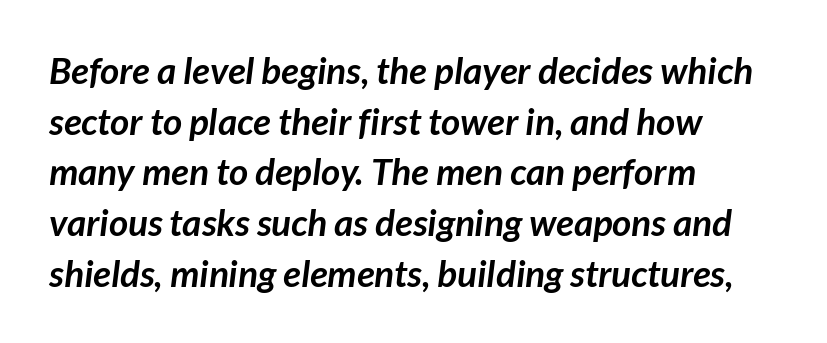
{"serif": "no", "bold": "yes", "weight": "semibold", "width": "normal", "stroke_contrast": "low", "x_height": "medium", "monospaced": "no", "underline": "no", "align": "left", "line_spacing": "normal", "line_spacing_ratio": 1.37, "letter_spacing": "normal", "letter_spacing_em": 0.0, "glyph_px": 37}
